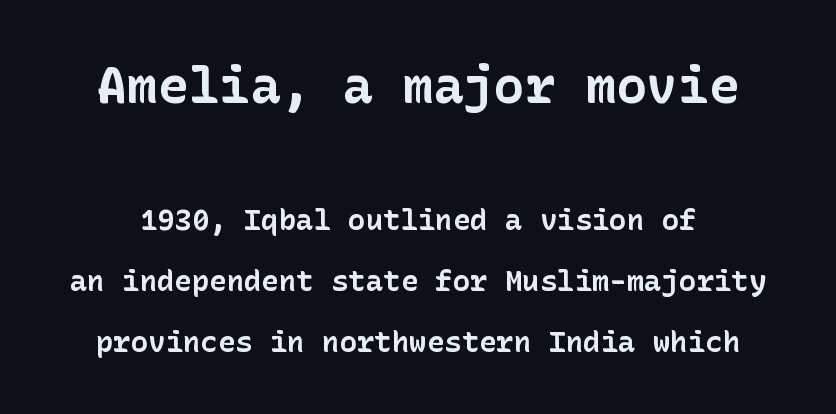
{"serif": "no", "italic": "no", "bold": "yes", "weight": "bold", "width": "normal", "stroke_contrast": "low", "x_height": "medium", "underline": "no", "line_spacing": "loose", "line_spacing_ratio": 2.1, "letter_spacing": "normal", "letter_spacing_em": 0.0, "larger_block": "first", "size_ratio": 1.76, "glyph_px": 51}
